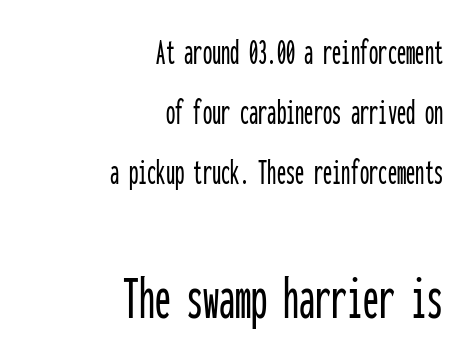
{"serif": "no", "italic": "no", "width": "condensed", "stroke_contrast": "low", "x_height": "medium", "monospaced": "yes", "underline": "no", "align": "right", "line_spacing": "normal", "line_spacing_ratio": 1.62, "letter_spacing": "normal", "letter_spacing_em": 0.0, "larger_block": "second", "size_ratio": 1.73, "glyph_px": 64}
